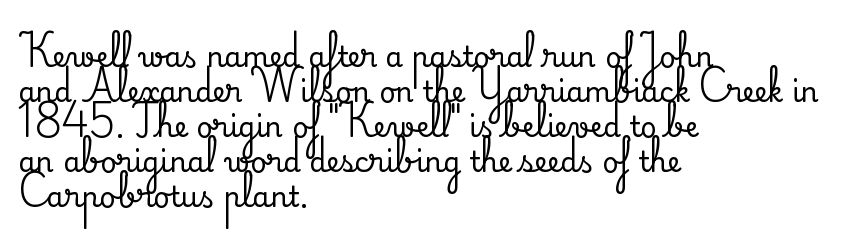
The letters stand straight up with perfectly vertical stems. Nothing unusual about the tracking: characters are spaced as the font intends. The ragged edge is on the right, which tells us the setting is flush left. A normal amount of white space separates one row of letters from the next.
